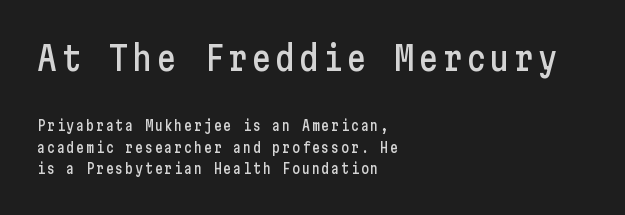
The image shows 34 px condensed sans-serif type, upright; set left-aligned, normal line spacing (1.55x), not underlined; the first (top) block is 2.43x larger; low stroke contrast and a medium x-height.
